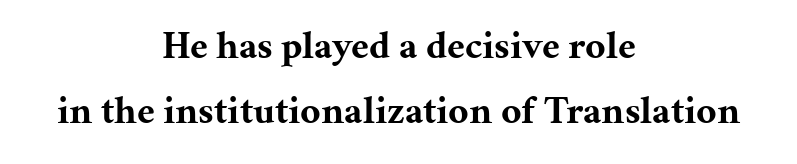
{"serif": "yes", "italic": "no", "bold": "yes", "weight": "bold", "width": "normal", "stroke_contrast": "medium", "x_height": "medium", "monospaced": "no", "underline": "no", "align": "center", "line_spacing": "normal", "line_spacing_ratio": 1.67, "letter_spacing": "normal", "letter_spacing_em": 0.0, "glyph_px": 39}
